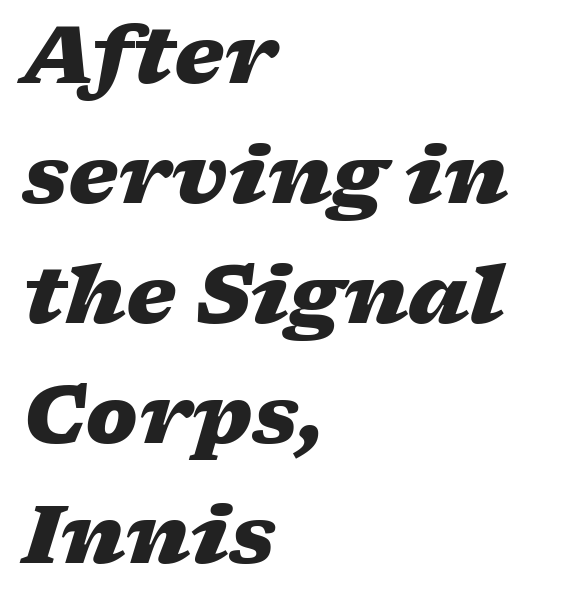
How are the letters spaced? Ordinarily, with no added tracking. Emphasis by weight is at full strength: bold. A typesetter would call this leading conventional body-copy spacing. Each row of text sits above clean, open space. The ragged edge is on the right, which tells us the setting is flush left. Yep, that's italic — everything's leaning.
